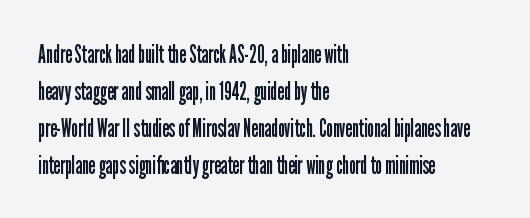
Q: Is the text bold? A: No.
Q: Is the text italic (slanted)? A: No, it is upright.
Q: Is the text underlined? A: No.
Q: How is the paragraph aligned? A: Left-aligned.
Q: Is the spacing between letters normal or unusually wide? A: Normal.
Q: Is the spacing between lines tight, normal or loose? A: Normal.
